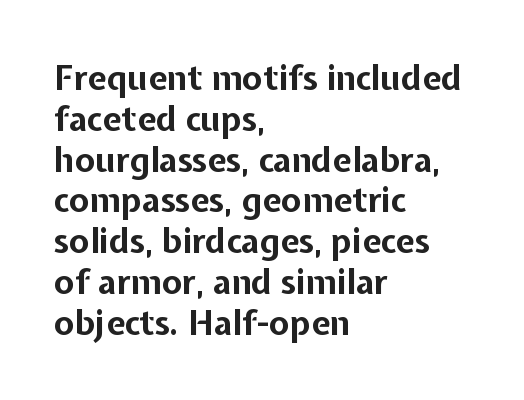
The image shows 34 px bold sans-serif type, upright; set left-aligned, line spacing 1.2x, normal letter spacing, not underlined; low stroke contrast and a medium x-height.
